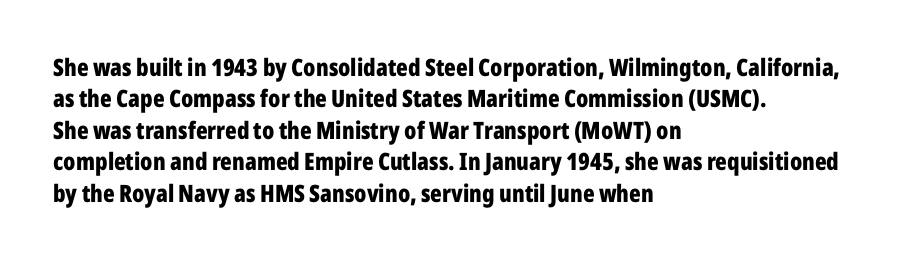
{"italic": "no", "bold": "yes", "underline": "no", "align": "left", "line_spacing": "normal", "line_spacing_ratio": 1.31, "letter_spacing": "normal", "letter_spacing_em": 0.0, "glyph_px": 24}
